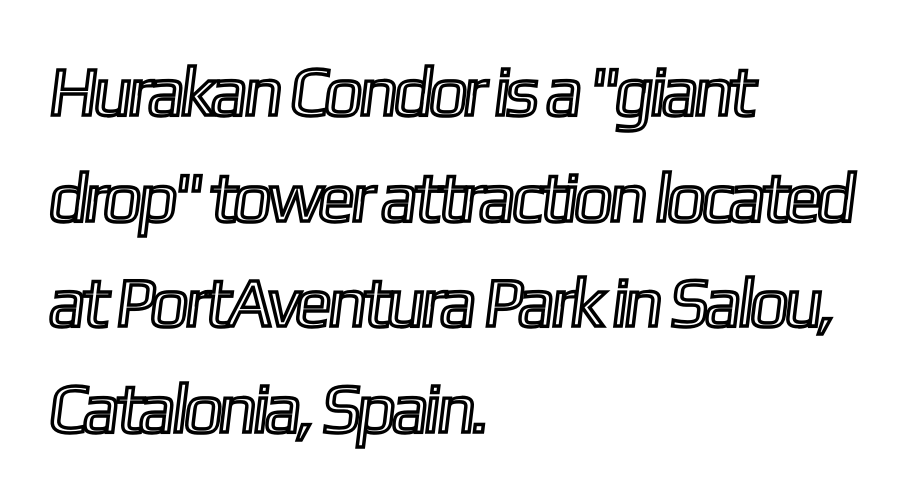
{"width": "condensed", "x_height": "medium", "monospaced": "no", "underline": "no", "align": "left", "line_spacing": "normal", "line_spacing_ratio": 1.51, "letter_spacing": "normal", "letter_spacing_em": 0.0, "glyph_px": 70}
